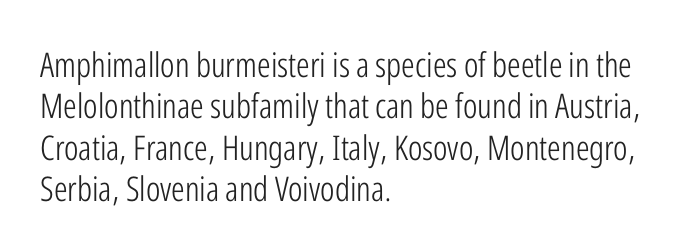
{"serif": "no", "italic": "no", "bold": "no", "weight": "light", "width": "condensed", "stroke_contrast": "low", "x_height": "medium", "monospaced": "no", "underline": "no", "align": "left", "line_spacing_ratio": 1.22, "letter_spacing": "normal", "letter_spacing_em": 0.0, "glyph_px": 34}
